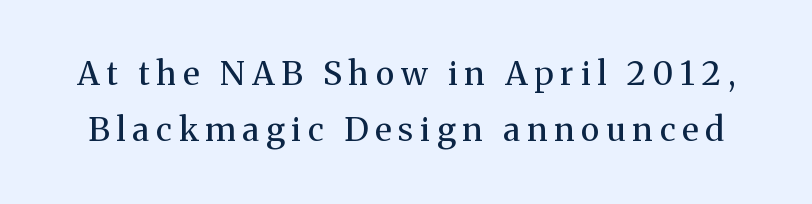
{"serif": "yes", "italic": "no", "bold": "no", "weight": "regular", "width": "normal", "stroke_contrast": "medium", "x_height": "medium", "monospaced": "no", "underline": "no", "line_spacing_ratio": 1.71, "letter_spacing": "wide", "letter_spacing_em": 0.21, "glyph_px": 33}
